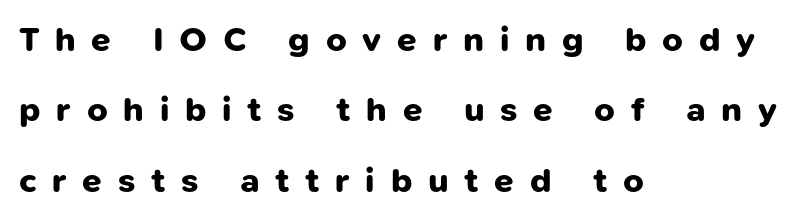
Set as a true bold cut, around the 700 mark. Here the glyphs are tracked loosely, breaking word shapes into spaced letters. Where is the straight margin? On the left. Do the characters align in a grid? No, the font is proportional. Vertically, the passage feels expansive, rows floating well apart.
